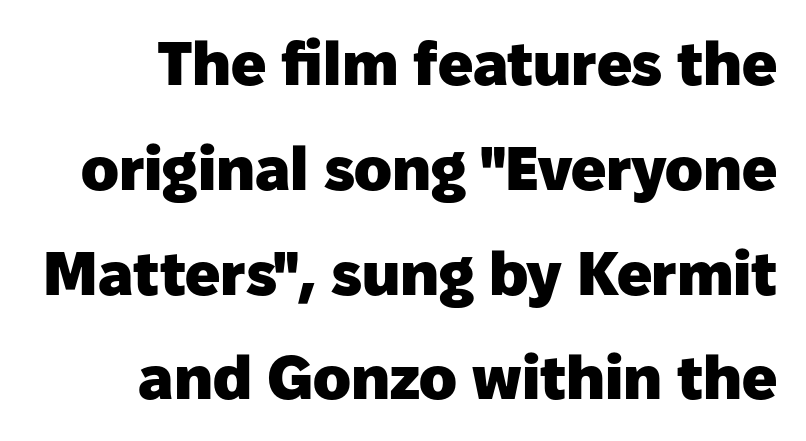
The image shows 62 px heavy sans-serif type, upright; set normal line spacing (1.69x), normal letter spacing, not underlined; low stroke contrast and a medium x-height.
